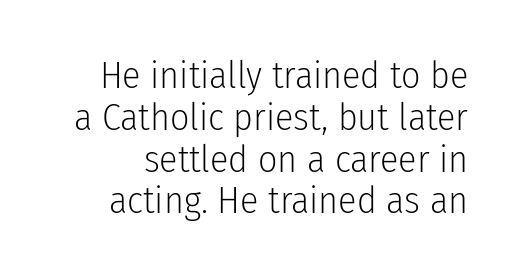
{"serif": "no", "italic": "no", "bold": "no", "weight": "light", "width": "condensed", "stroke_contrast": "low", "x_height": "medium", "monospaced": "no", "underline": "no", "line_spacing": "tight", "line_spacing_ratio": 1.1, "letter_spacing": "normal", "letter_spacing_em": 0.0, "glyph_px": 38}
